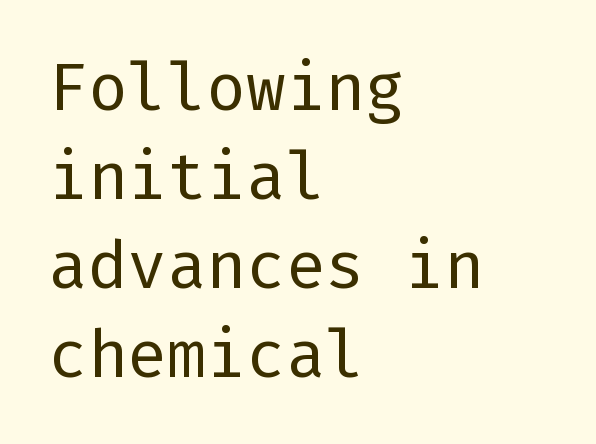
Q: Is the text bold? A: No.
Q: Is the text italic (slanted)? A: No, it is upright.
Q: Is the typeface a serif or a sans-serif typeface? A: Sans-serif.
Q: Is the text underlined? A: No.
Q: How is the paragraph aligned? A: Left-aligned.
Q: Is the spacing between letters normal or unusually wide? A: Normal.
Q: Is the spacing between lines tight, normal or loose? A: Normal.
Q: Width (condensed, normal, or wide)? A: Normal.
Q: Stroke contrast? A: Low.
Q: x-height? A: Medium.
